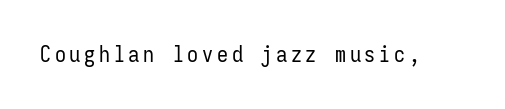
The image shows 22 px text type, upright; set not underlined.
